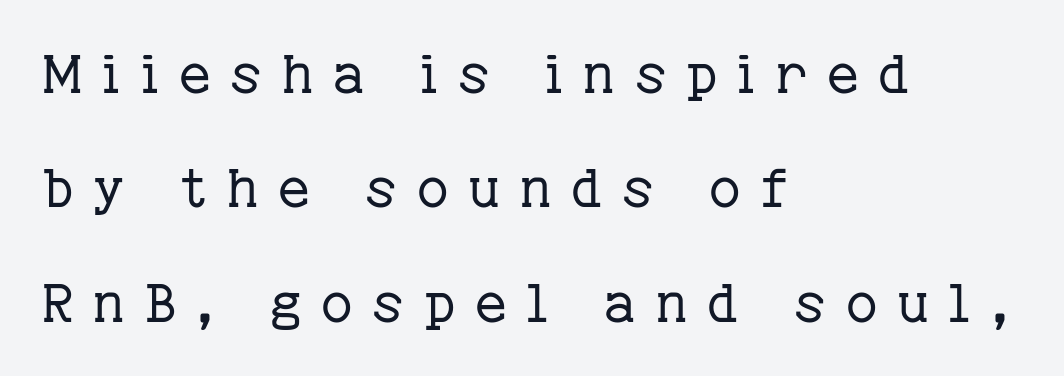
Q: Is the text bold? A: No.
Q: Is the text italic (slanted)? A: No, it is upright.
Q: Is the typeface a serif or a sans-serif typeface? A: Serif.
Q: Is the text underlined? A: No.
Q: How is the paragraph aligned? A: Left-aligned.
Q: Is the spacing between letters normal or unusually wide? A: Unusually wide.
Q: Is the spacing between lines tight, normal or loose? A: Loose.
Q: Width (condensed, normal, or wide)? A: Normal.
Q: Stroke contrast? A: Low.
Q: x-height? A: Medium.
Q: Monospaced? A: No.
